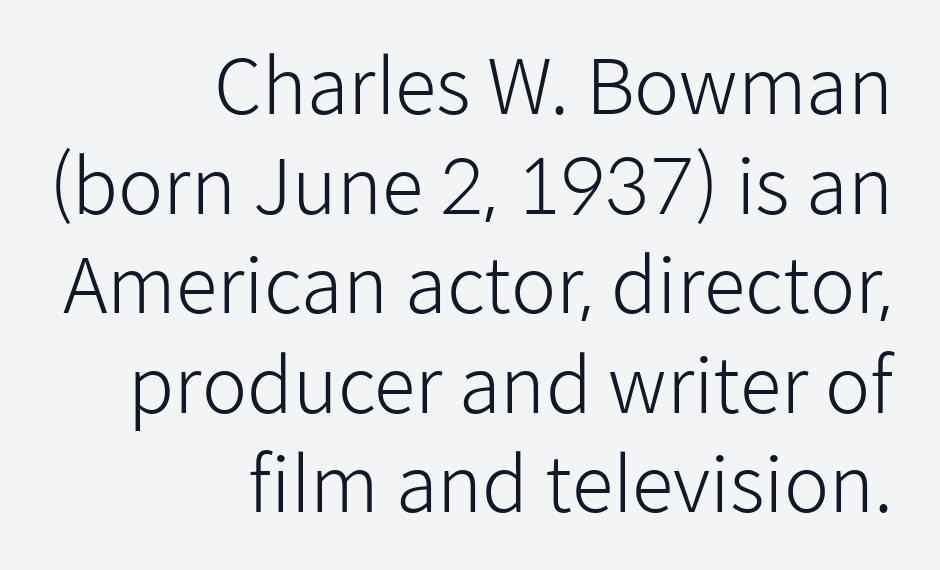
{"serif": "no", "italic": "no", "bold": "no", "weight": "light", "width": "normal", "stroke_contrast": "low", "x_height": "medium", "monospaced": "no", "underline": "no", "align": "right", "line_spacing": "normal", "line_spacing_ratio": 1.31, "letter_spacing": "normal", "letter_spacing_em": 0.0, "glyph_px": 76}
